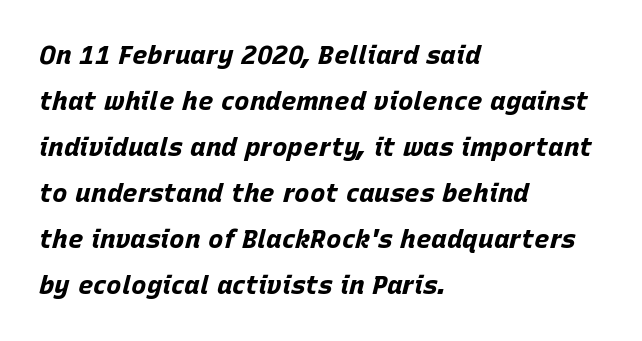
Q: Is the text bold? A: Yes.
Q: Is the text italic (slanted)? A: Yes, it leans right by about 15 degrees.
Q: Is the text underlined? A: No.
Q: How is the paragraph aligned? A: Left-aligned.
Q: Is the spacing between letters normal or unusually wide? A: Normal.
